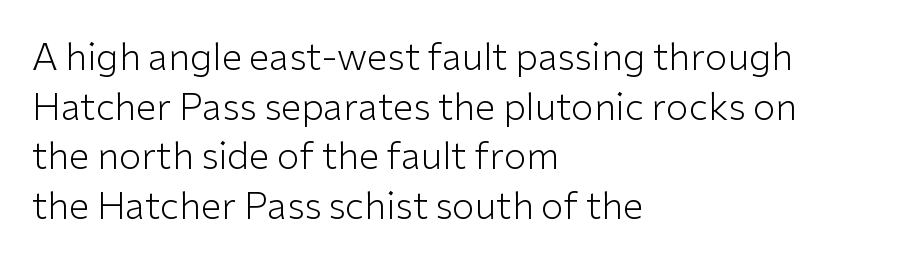
{"serif": "no", "italic": "no", "bold": "no", "weight": "light", "width": "normal", "stroke_contrast": "low", "x_height": "medium", "monospaced": "no", "underline": "no", "align": "left", "line_spacing": "normal", "line_spacing_ratio": 1.34, "letter_spacing": "normal", "letter_spacing_em": 0.0, "glyph_px": 37}
